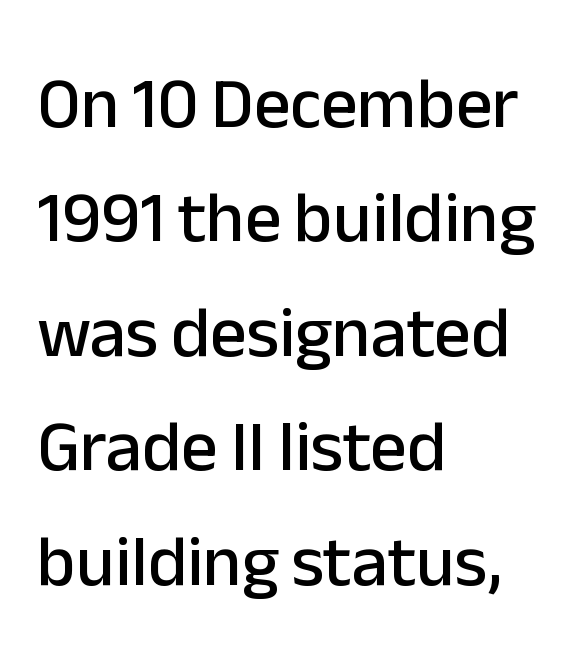
Q: Is the text italic (slanted)? A: No, it is upright.
Q: Is the typeface a serif or a sans-serif typeface? A: Sans-serif.
Q: Is the text underlined? A: No.
Q: How is the paragraph aligned? A: Left-aligned.
Q: Is the spacing between letters normal or unusually wide? A: Normal.
Q: Is the spacing between lines tight, normal or loose? A: Normal.
Q: Width (condensed, normal, or wide)? A: Normal.
Q: Stroke contrast? A: Low.
Q: x-height? A: Medium.
Q: Monospaced? A: No.
